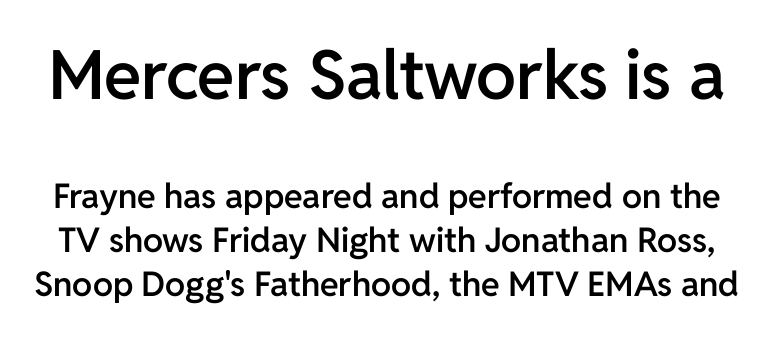
The image shows 68 px semibold sans-serif type, upright; set normal line spacing (1.29x), normal letter spacing, not underlined; the first (top) block is 2.0x larger; low stroke contrast and a medium x-height.
